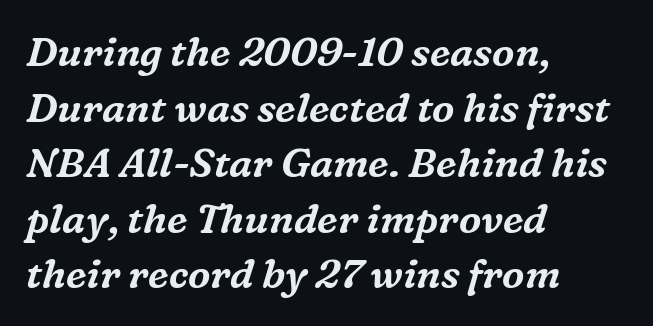
The image shows 40 px serif type, italic (leaning right); set left-aligned, normal line spacing (1.39x), normal letter spacing, not underlined; medium stroke contrast and a medium x-height.
